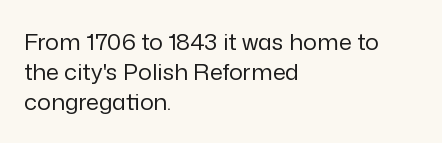
Q: Is the text bold? A: No.
Q: Is the text italic (slanted)? A: No, it is upright.
Q: Is the text underlined? A: No.
Q: How is the paragraph aligned? A: Left-aligned.
Q: Is the spacing between letters normal or unusually wide? A: Normal.
Q: Is the spacing between lines tight, normal or loose? A: Normal.
